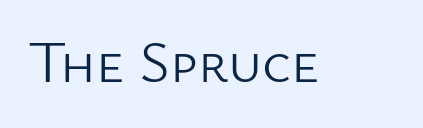
Q: Is the text bold? A: No.
Q: Is the text italic (slanted)? A: No, it is upright.
Q: Is the typeface a serif or a sans-serif typeface? A: Sans-serif.
Q: Is the text underlined? A: No.
Q: Is the spacing between letters normal or unusually wide? A: Normal.
Q: Width (condensed, normal, or wide)? A: Normal.
Q: Stroke contrast? A: Low.
Q: x-height? A: Medium.
Q: Monospaced? A: No.
